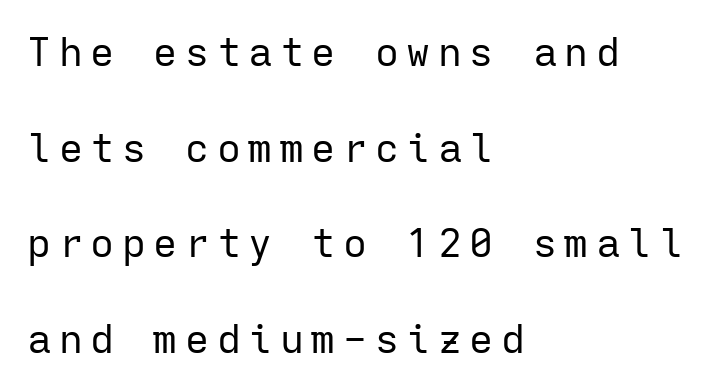
{"serif": "no", "italic": "no", "bold": "no", "weight": "regular", "width": "normal", "stroke_contrast": "low", "x_height": "medium", "monospaced": "yes", "underline": "no", "align": "left", "line_spacing": "loose", "line_spacing_ratio": 2.39, "glyph_px": 40}
